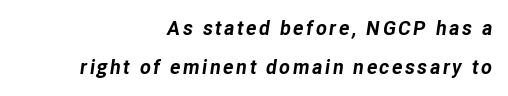
The image shows 20 px bold type, italic (leaning right); set right-aligned, loose line spacing (1.96x), not underlined.
